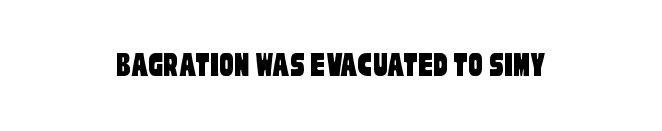
Q: Is the typeface a serif or a sans-serif typeface? A: Sans-serif.
Q: Is the text underlined? A: No.
Q: Is the spacing between letters normal or unusually wide? A: Normal.
Q: Width (condensed, normal, or wide)? A: Condensed.
Q: Stroke contrast? A: Low.
Q: x-height? A: Large.
Q: Monospaced? A: No.
